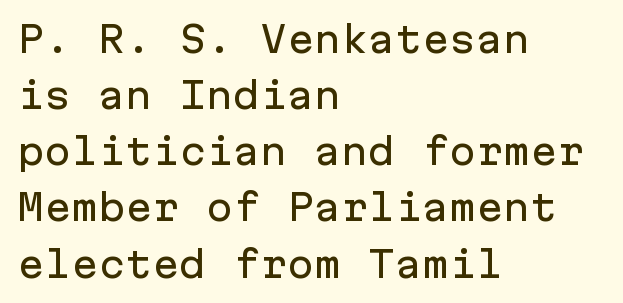
{"serif": "no", "italic": "no", "width": "normal", "stroke_contrast": "low", "x_height": "medium", "monospaced": "yes", "underline": "no", "align": "left", "line_spacing": "normal", "line_spacing_ratio": 1.56, "letter_spacing": "normal", "letter_spacing_em": 0.0, "glyph_px": 36}
